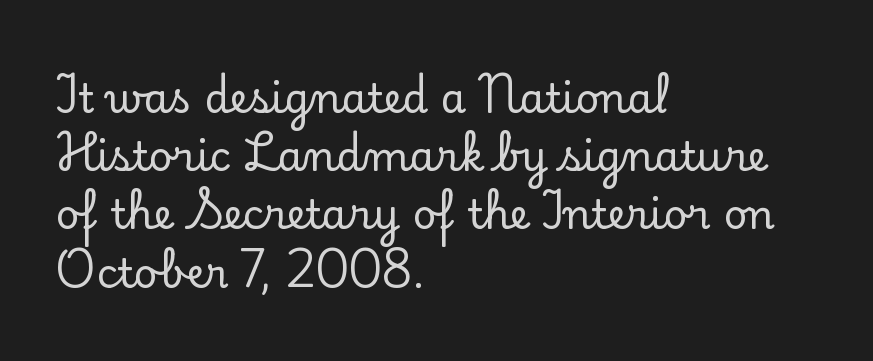
The image shows 41 px serif type, upright; set left-aligned, normal line spacing (1.42x), normal letter spacing, not underlined; low stroke contrast and a small x-height.
